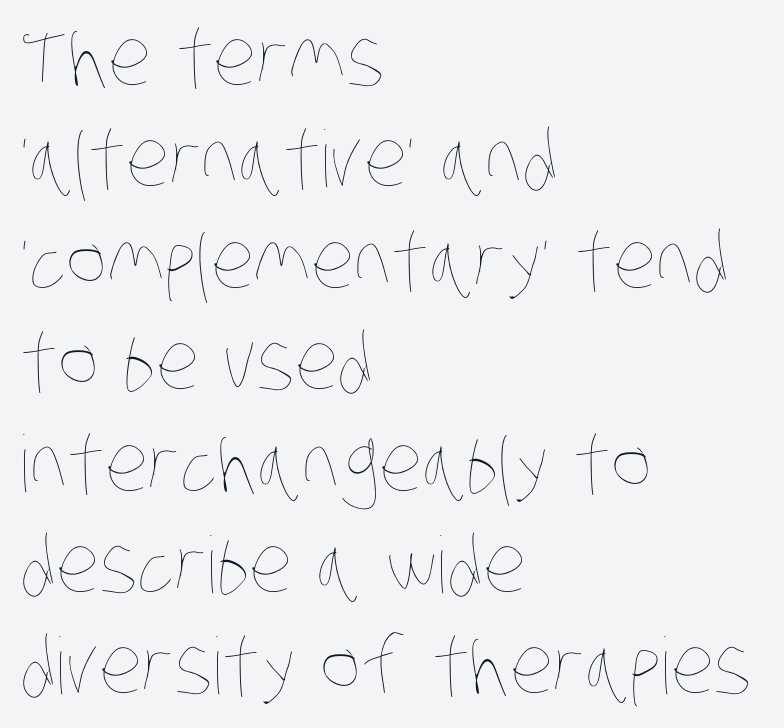
Interline gaps are of average width in this sample. Does extra space separate the letters? No, they use regular spacing. Stems here are at most as thick as an everyday book face. Spacing verdict: proportional, widths tailored to each character. Does the copy run flush right? No — it runs flush left. Clear beneath every line of the passage.
